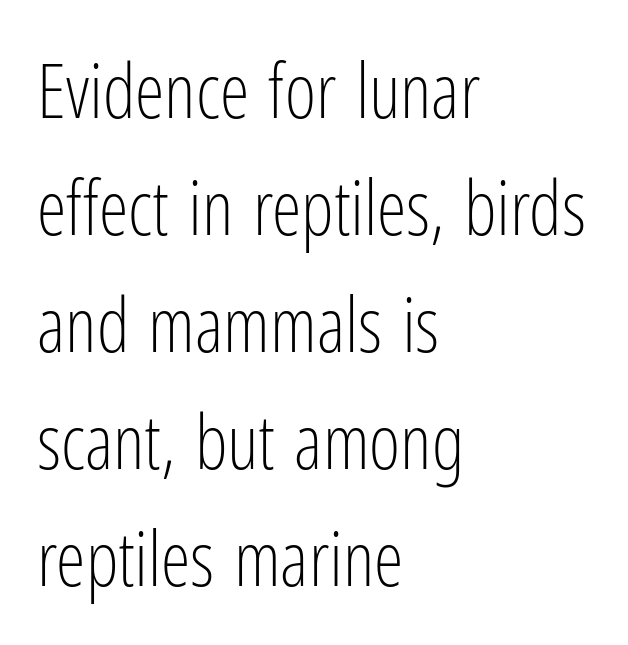
Q: Is the text bold? A: No.
Q: Is the text italic (slanted)? A: No, it is upright.
Q: Is the typeface a serif or a sans-serif typeface? A: Sans-serif.
Q: Is the text underlined? A: No.
Q: How is the paragraph aligned? A: Left-aligned.
Q: Is the spacing between letters normal or unusually wide? A: Normal.
Q: Is the spacing between lines tight, normal or loose? A: Normal.
Q: Width (condensed, normal, or wide)? A: Condensed.
Q: Stroke contrast? A: Low.
Q: x-height? A: Medium.
Q: Monospaced? A: No.
